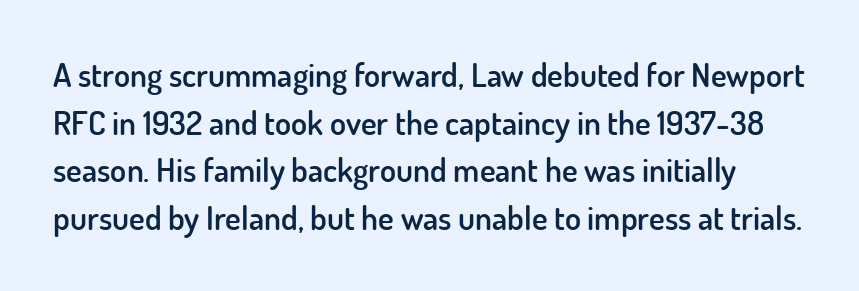
{"serif": "no", "italic": "no", "bold": "semi", "weight": "semibold", "width": "normal", "stroke_contrast": "low", "x_height": "small", "monospaced": "no", "underline": "no", "line_spacing": "normal", "line_spacing_ratio": 1.44, "letter_spacing": "normal", "letter_spacing_em": 0.0, "glyph_px": 33}
